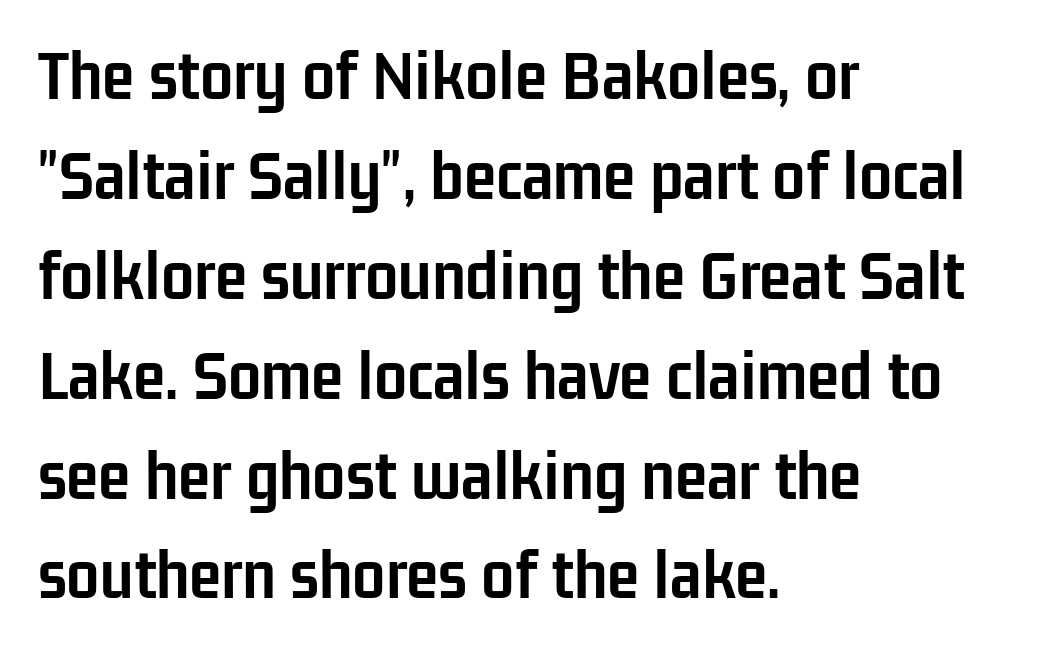
This sample uses a sans-serif face. This sample has the flowing, uneven cadence of proportional lettering. Typesetter's note: full bold, strokes at maximum text heaviness. The passage shown has conventional tracking throughout.
